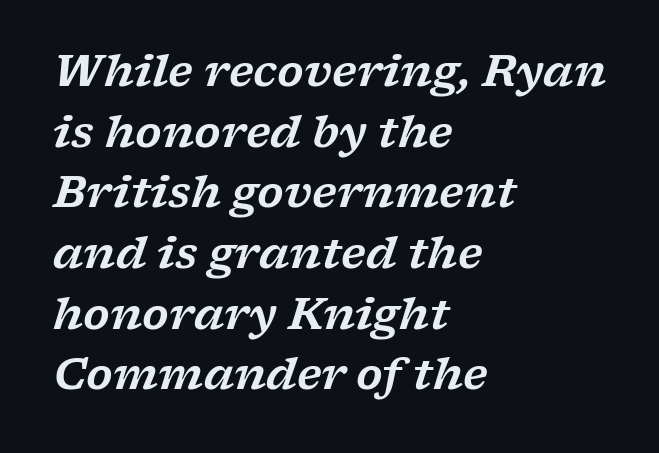
Varying glyph widths throughout — classic text-font behaviour. No word sits above an underline. Does the lettering tilt? It does — this is italic. The passage shown stacks its lines at a standard gap. The lines in this sample share a left origin and differ only in where they stop.
